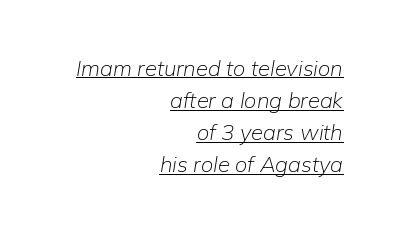
Q: Is the text bold? A: No.
Q: Is the text italic (slanted)? A: Yes, it leans right by about 9 degrees.
Q: Is the text underlined? A: Yes.
Q: How is the paragraph aligned? A: Right-aligned.
Q: Is the spacing between letters normal or unusually wide? A: Normal.
Q: Is the spacing between lines tight, normal or loose? A: Normal.
